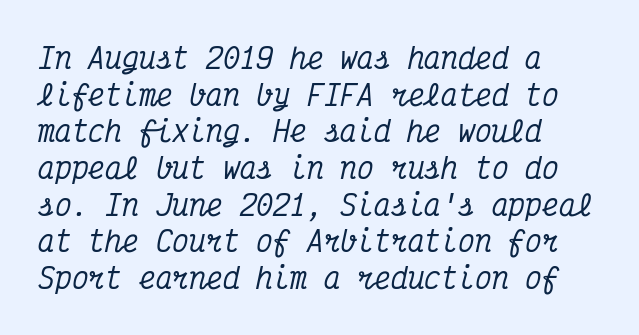
Q: Is the text italic (slanted)? A: Yes, it leans right by about 12 degrees.
Q: Is the typeface a serif or a sans-serif typeface? A: Serif.
Q: Is the text underlined? A: No.
Q: How is the paragraph aligned? A: Left-aligned.
Q: Is the spacing between letters normal or unusually wide? A: Normal.
Q: Is the spacing between lines tight, normal or loose? A: Normal.
Q: Width (condensed, normal, or wide)? A: Condensed.
Q: Stroke contrast? A: Medium.
Q: x-height? A: Medium.
Q: Monospaced? A: Yes.
